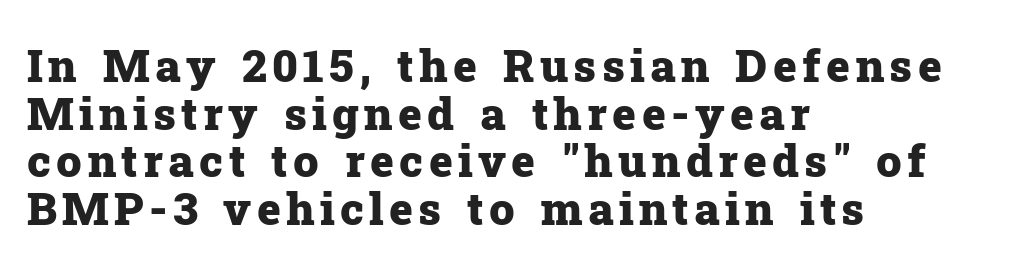
Q: Is the text bold? A: Yes.
Q: Is the text italic (slanted)? A: No, it is upright.
Q: Is the typeface a serif or a sans-serif typeface? A: Serif.
Q: Is the text underlined? A: No.
Q: How is the paragraph aligned? A: Left-aligned.
Q: Is the spacing between lines tight, normal or loose? A: Tight.
Q: Width (condensed, normal, or wide)? A: Normal.
Q: Stroke contrast? A: Low.
Q: x-height? A: Medium.
Q: Monospaced? A: No.
